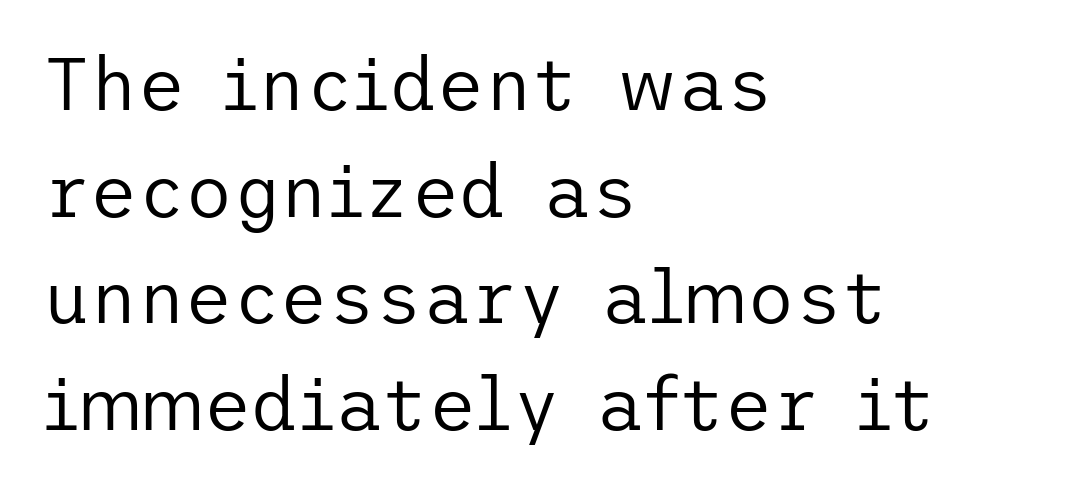
The image shows 73 px regular-weight sans-serif type, upright; set left-aligned, normal line spacing (1.46x), normal letter spacing, not underlined; low stroke contrast and a medium x-height.
